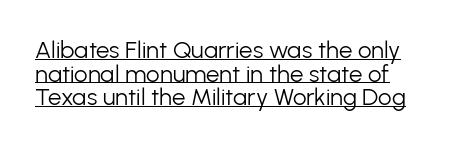
{"italic": "no", "bold": "no", "underline": "yes", "line_spacing": "tight", "line_spacing_ratio": 0.98, "letter_spacing": "normal", "letter_spacing_em": 0.0, "glyph_px": 24}
